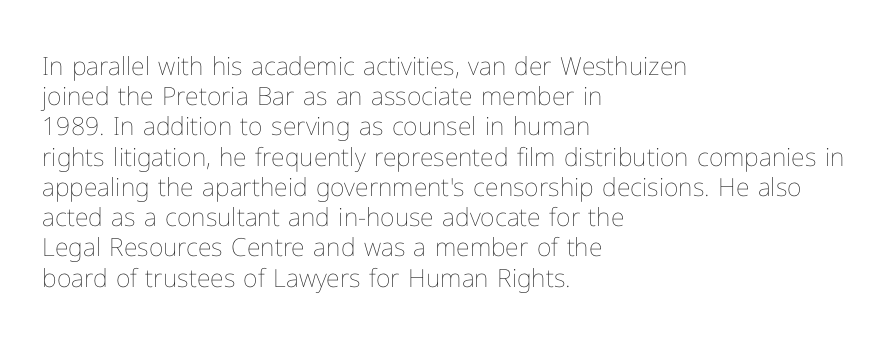
{"italic": "no", "bold": "no", "underline": "no", "align": "left", "line_spacing_ratio": 1.21, "letter_spacing": "normal", "letter_spacing_em": 0.0, "glyph_px": 25}
